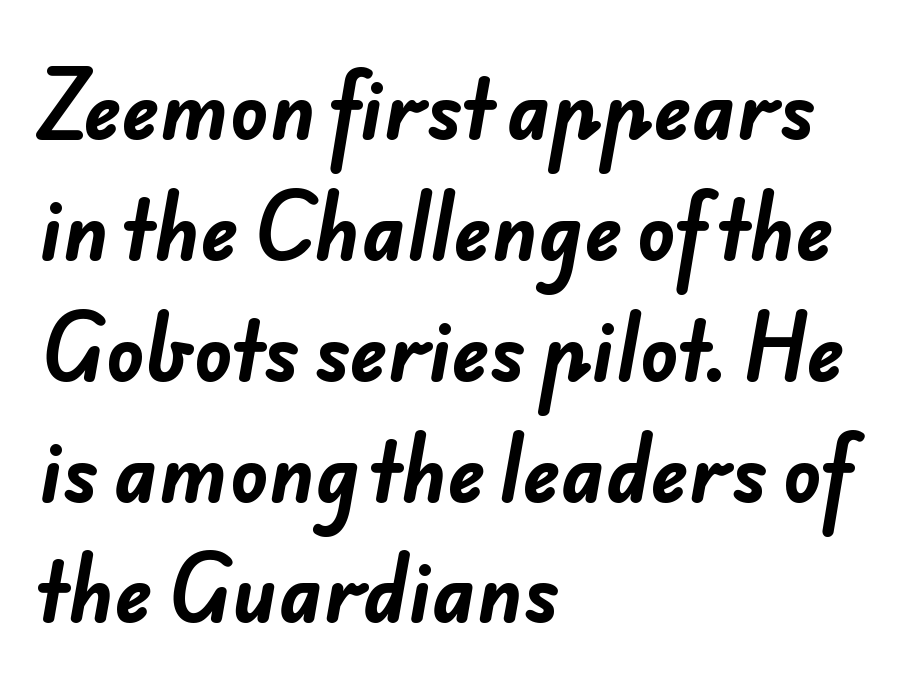
The rendering keeps characters at their native spacing. These words are printed bold, with thick strokes throughout. The zone under the glyphs is completely vacant. Students, observe: this is what conventionally led text looks like. Each letter keeps its own natural width here, so spacing adapts to shape.
